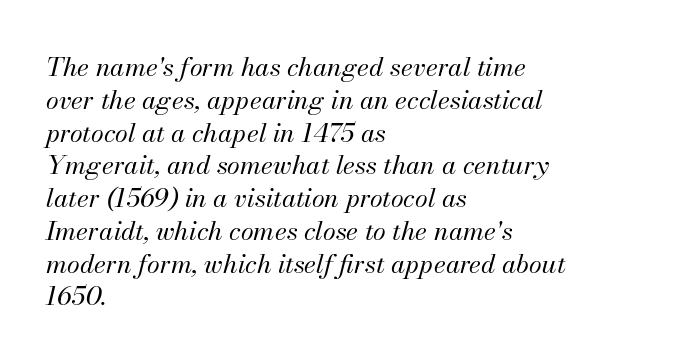
The image shows 26 px text type, italic (leaning right); set left-aligned, normal line spacing (1.26x), normal letter spacing, not underlined.
